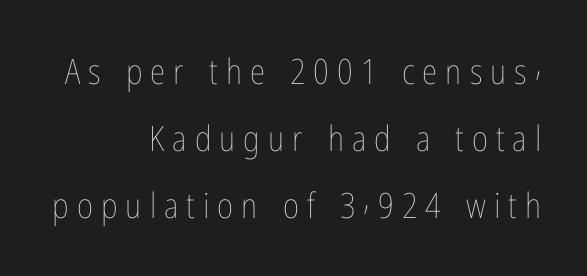
The image shows 35 px thin, condensed type, upright; set right-aligned, loose line spacing (1.92x), unusually wide letter spacing (+0.23 em), not underlined; low stroke contrast and a medium x-height.
